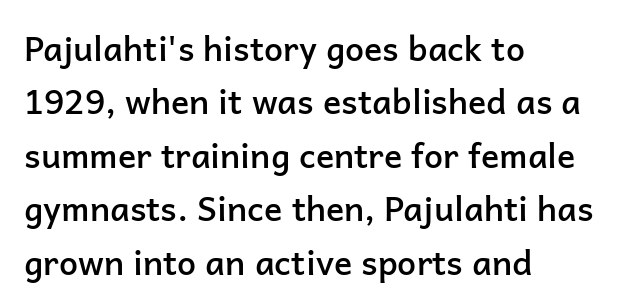
Q: Is the text bold? A: Semi-bold.
Q: Is the text italic (slanted)? A: No, it is upright.
Q: Is the typeface a serif or a sans-serif typeface? A: Sans-serif.
Q: Is the text underlined? A: No.
Q: How is the paragraph aligned? A: Left-aligned.
Q: Is the spacing between letters normal or unusually wide? A: Normal.
Q: Is the spacing between lines tight, normal or loose? A: Normal.
Q: Width (condensed, normal, or wide)? A: Normal.
Q: Stroke contrast? A: Low.
Q: x-height? A: Medium.
Q: Monospaced? A: No.
